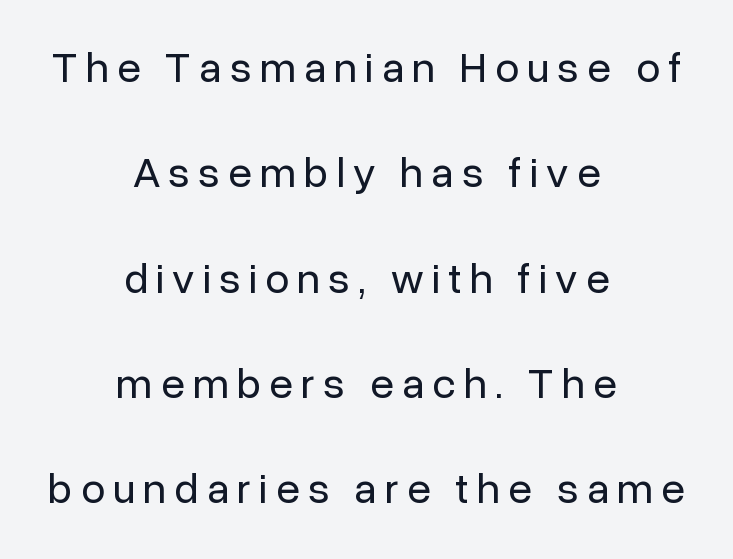
{"serif": "no", "italic": "no", "bold": "no", "weight": "regular", "width": "normal", "stroke_contrast": "low", "x_height": "medium", "monospaced": "no", "underline": "no", "align": "center", "line_spacing": "loose", "line_spacing_ratio": 2.45, "glyph_px": 43}
